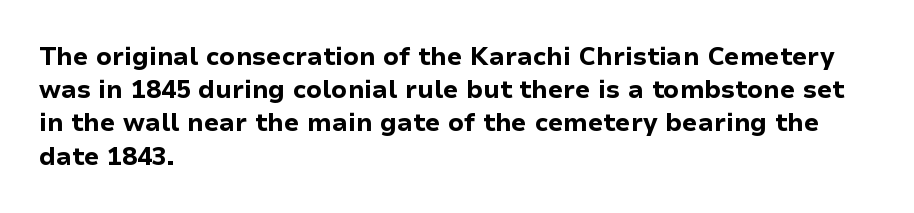
{"italic": "no", "bold": "yes", "underline": "no", "align": "left", "line_spacing": "normal", "line_spacing_ratio": 1.33, "letter_spacing": "normal", "letter_spacing_em": 0.0, "glyph_px": 25}
